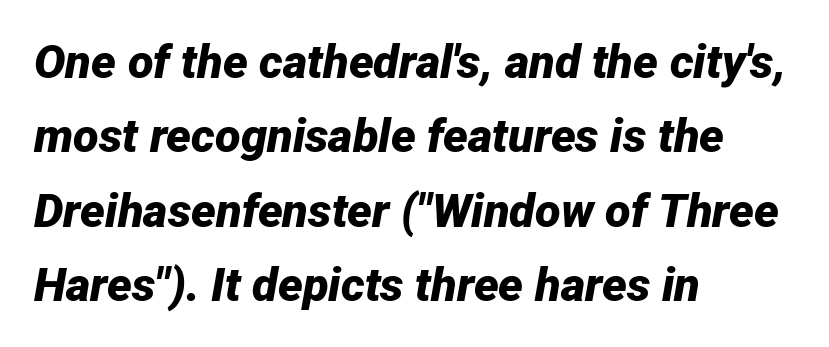
The image shows 47 px bold type, italic (leaning right); set left-aligned, normal line spacing (1.58x), normal letter spacing, not underlined; low stroke contrast and a medium x-height.
